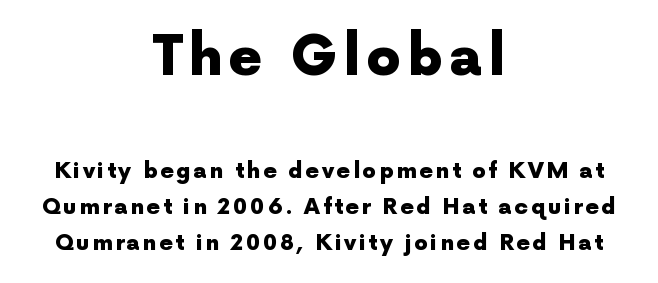
{"serif": "no", "italic": "no", "bold": "yes", "weight": "heavy", "width": "normal", "x_height": "medium", "monospaced": "no", "underline": "no", "align": "center", "line_spacing": "normal", "line_spacing_ratio": 1.64, "larger_block": "first", "size_ratio": 2.45, "glyph_px": 54}
